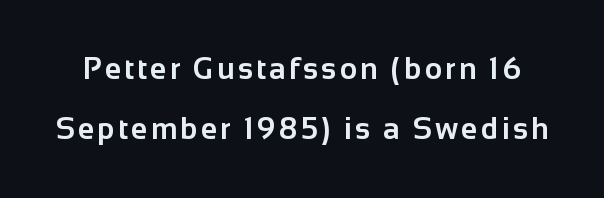
{"serif": "no", "italic": "no", "bold": "yes", "weight": "bold", "width": "normal", "stroke_contrast": "low", "x_height": "medium", "monospaced": "no", "underline": "no", "line_spacing": "loose", "line_spacing_ratio": 2.01, "glyph_px": 30}
